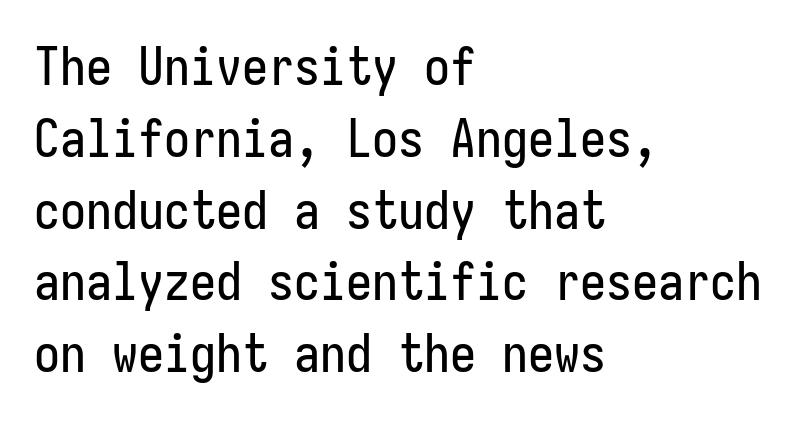
The image shows 52 px condensed sans-serif type, upright; set left-aligned, normal line spacing (1.38x), normal letter spacing, not underlined; low stroke contrast and a medium x-height.
